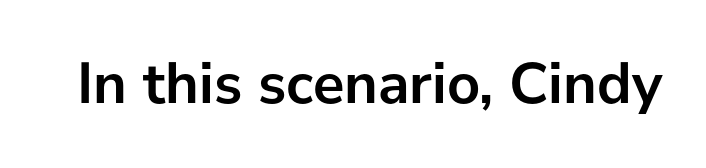
The image shows 59 px semibold sans-serif type, upright; set normal letter spacing, not underlined; low stroke contrast and a medium x-height.
